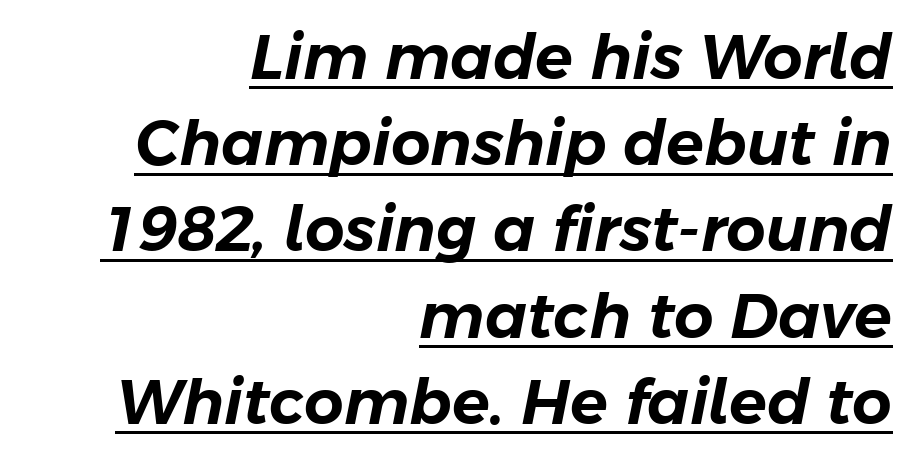
Q: Is the text italic (slanted)? A: Yes, it leans right by about 11 degrees.
Q: Is the text underlined? A: Yes.
Q: How is the paragraph aligned? A: Right-aligned.
Q: Is the spacing between letters normal or unusually wide? A: Normal.
Q: Is the spacing between lines tight, normal or loose? A: Normal.
Q: Width (condensed, normal, or wide)? A: Normal.
Q: Stroke contrast? A: Low.
Q: x-height? A: Medium.
Q: Monospaced? A: No.
